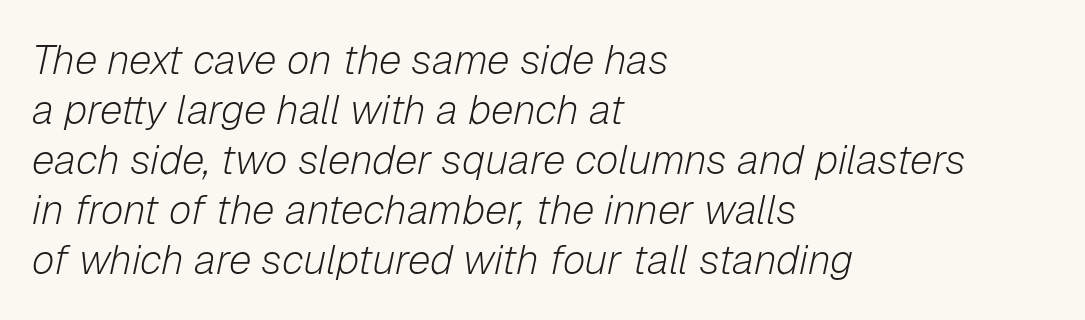
Q: Is the text bold? A: No.
Q: Is the text italic (slanted)? A: Yes, it leans right by about 12 degrees.
Q: Is the text underlined? A: No.
Q: How is the paragraph aligned? A: Left-aligned.
Q: Is the spacing between letters normal or unusually wide? A: Normal.
Q: Width (condensed, normal, or wide)? A: Normal.
Q: Stroke contrast? A: Low.
Q: x-height? A: Medium.
Q: Monospaced? A: No.
